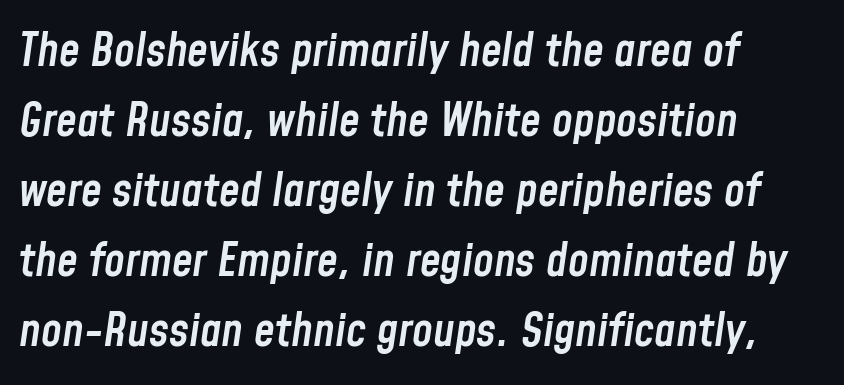
{"italic": "yes", "lean": "right", "slant_degrees": 8, "bold": "semi", "weight": "semibold", "width": "condensed", "stroke_contrast": "low", "x_height": "medium", "monospaced": "no", "underline": "no", "align": "left", "line_spacing": "normal", "line_spacing_ratio": 1.49, "letter_spacing": "normal", "letter_spacing_em": 0.0, "glyph_px": 47}
